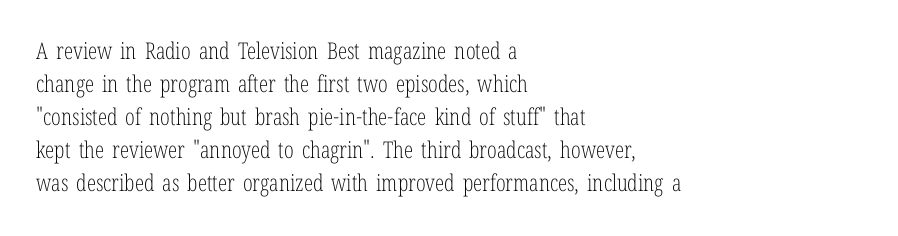
Does extra space separate the letters? No, they use regular spacing. The rendering anchors every line to the left-hand side. The axis of the letterforms is exactly vertical. These lines sit exactly where default settings would place them. Ink coverage per letter is moderate at most. Bare-footed words on every line.
